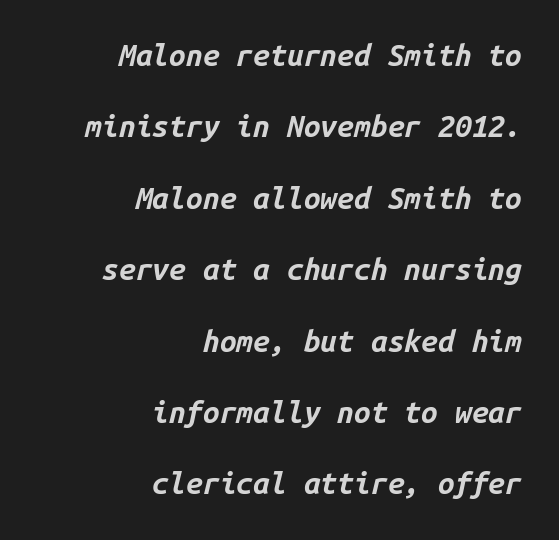
{"italic": "yes", "lean": "right", "slant_degrees": 14, "bold": "yes", "weight": "bold", "width": "normal", "stroke_contrast": "low", "x_height": "medium", "monospaced": "yes", "underline": "no", "align": "right", "line_spacing": "loose", "line_spacing_ratio": 2.38, "letter_spacing": "normal", "letter_spacing_em": 0.0, "glyph_px": 30}
